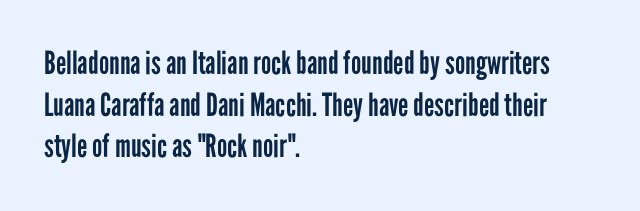
Each word holds together tightly as a unit, with standard inter-letter gaps. The lines sit at an ordinary, default distance from one another. Spacing verdict: proportional, widths tailored to each character. The passage shown is typeset with a sans-serif family. Alignment: flush left. The axis of the letterforms is exactly vertical.
